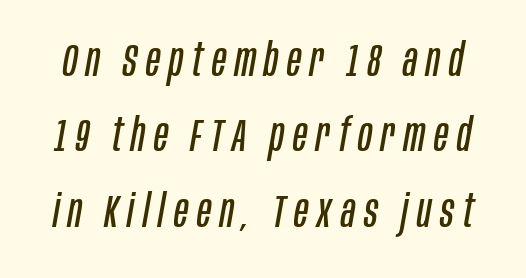
The image shows 46 px regular-weight, condensed type, italic (leaning right); set normal line spacing (1.64x), not underlined; low stroke contrast and a large x-height.
